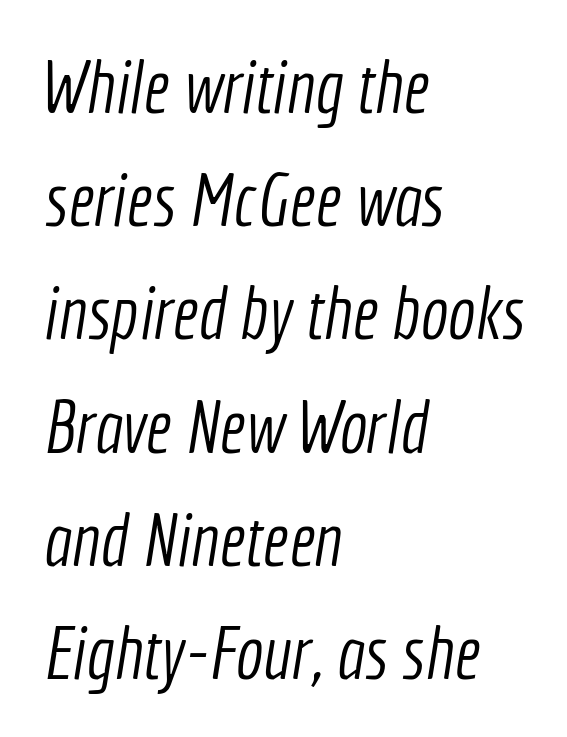
{"serif": "no", "bold": "no", "weight": "light", "width": "condensed", "x_height": "medium", "monospaced": "no", "underline": "no", "align": "left", "line_spacing": "normal", "line_spacing_ratio": 1.53, "letter_spacing": "normal", "letter_spacing_em": 0.0, "glyph_px": 74}
